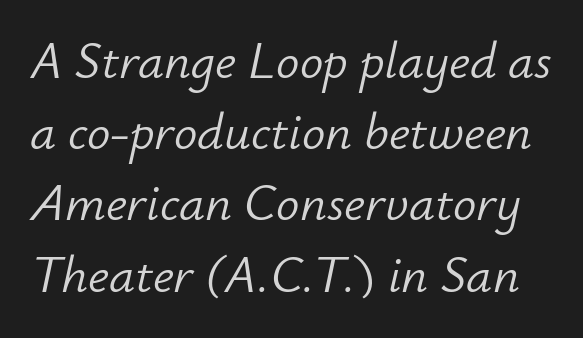
Quick note: underline off. The font sits on the lighter half of the weight spectrum, regular included. Here the designer chose a conventional face with non-uniform glyph widths. When letters slant like this, we call the style italic.
